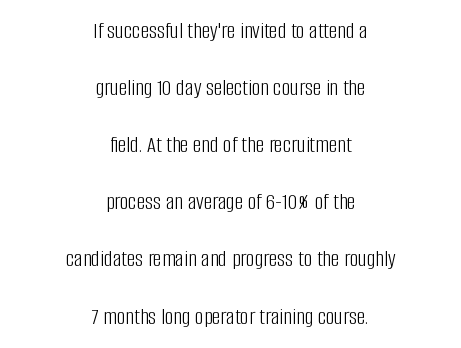
The image shows 24 px text type, upright; set centered, loose line spacing (2.38x), normal letter spacing, not underlined.
